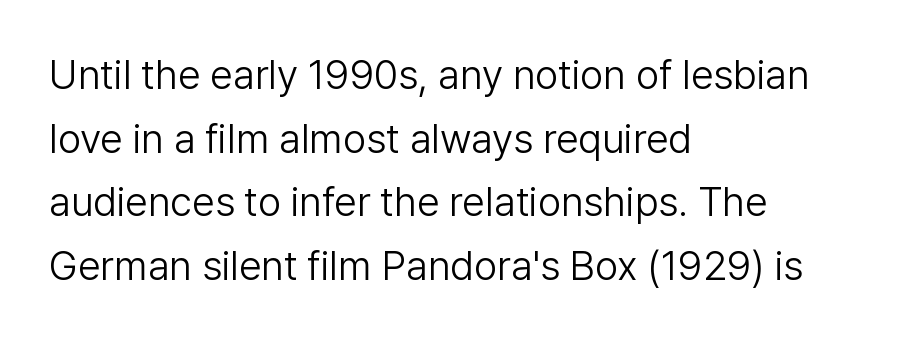
Q: Is the text bold? A: No.
Q: Is the text italic (slanted)? A: No, it is upright.
Q: Is the typeface a serif or a sans-serif typeface? A: Sans-serif.
Q: Is the text underlined? A: No.
Q: How is the paragraph aligned? A: Left-aligned.
Q: Is the spacing between letters normal or unusually wide? A: Normal.
Q: Is the spacing between lines tight, normal or loose? A: Normal.
Q: Width (condensed, normal, or wide)? A: Normal.
Q: Stroke contrast? A: Low.
Q: x-height? A: Medium.
Q: Monospaced? A: No.
